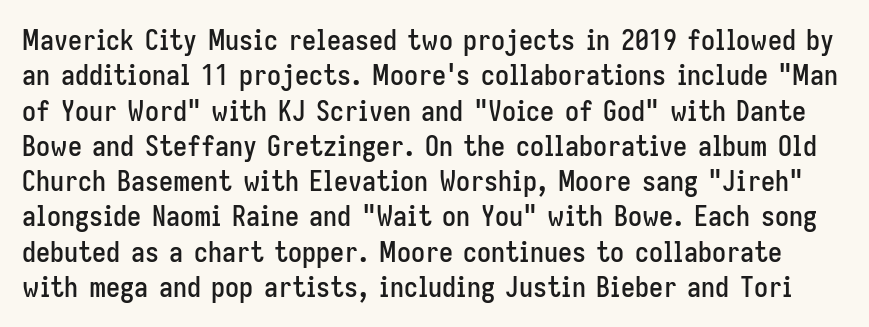
{"serif": "no", "italic": "no", "width": "condensed", "stroke_contrast": "low", "x_height": "medium", "monospaced": "no", "underline": "no", "line_spacing": "normal", "line_spacing_ratio": 1.26, "letter_spacing": "normal", "letter_spacing_em": 0.0, "glyph_px": 28}
